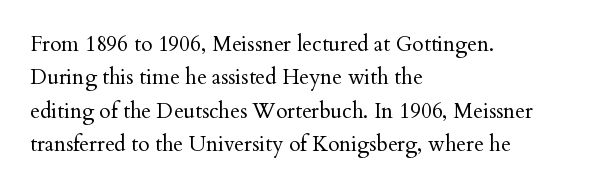
{"italic": "no", "bold": "no", "underline": "no", "align": "left", "line_spacing": "normal", "line_spacing_ratio": 1.59, "letter_spacing": "normal", "letter_spacing_em": 0.0, "glyph_px": 21}
